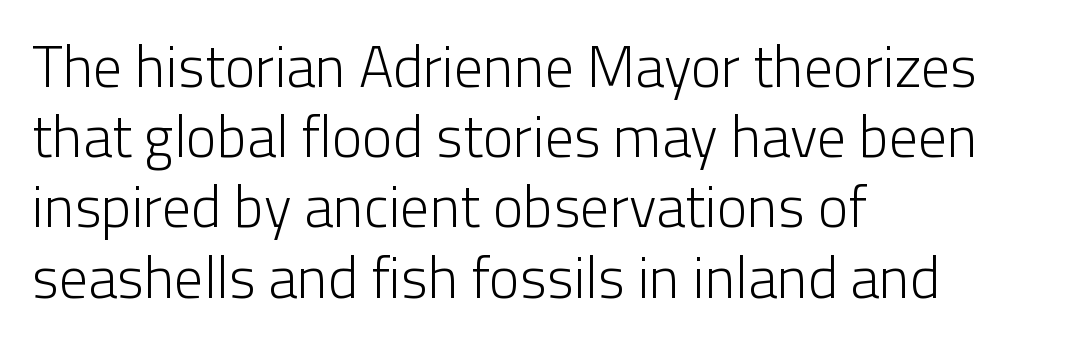
Q: Is the text bold? A: No.
Q: Is the text italic (slanted)? A: No, it is upright.
Q: Is the typeface a serif or a sans-serif typeface? A: Sans-serif.
Q: Is the text underlined? A: No.
Q: How is the paragraph aligned? A: Left-aligned.
Q: Is the spacing between letters normal or unusually wide? A: Normal.
Q: Width (condensed, normal, or wide)? A: Normal.
Q: Stroke contrast? A: Low.
Q: x-height? A: Medium.
Q: Monospaced? A: No.
